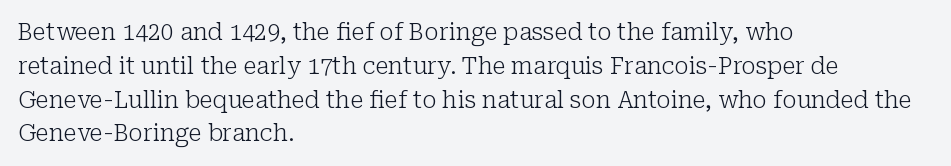
The image shows 23 px text type, upright; set left-aligned, normal line spacing (1.47x), normal letter spacing, not underlined.
